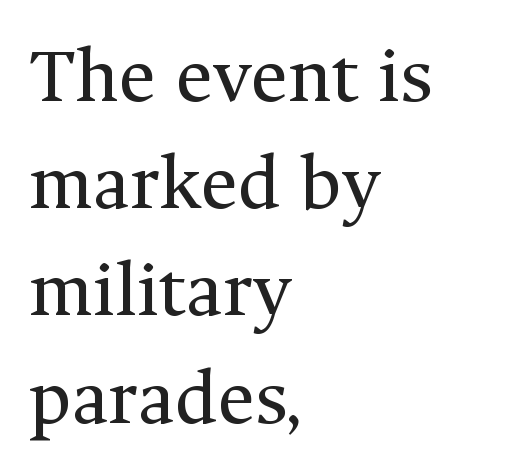
Q: Is the text bold? A: No.
Q: Is the text italic (slanted)? A: No, it is upright.
Q: Is the typeface a serif or a sans-serif typeface? A: Serif.
Q: Is the text underlined? A: No.
Q: How is the paragraph aligned? A: Left-aligned.
Q: Is the spacing between letters normal or unusually wide? A: Normal.
Q: Is the spacing between lines tight, normal or loose? A: Normal.
Q: Width (condensed, normal, or wide)? A: Normal.
Q: Stroke contrast? A: Medium.
Q: x-height? A: Medium.
Q: Monospaced? A: No.
